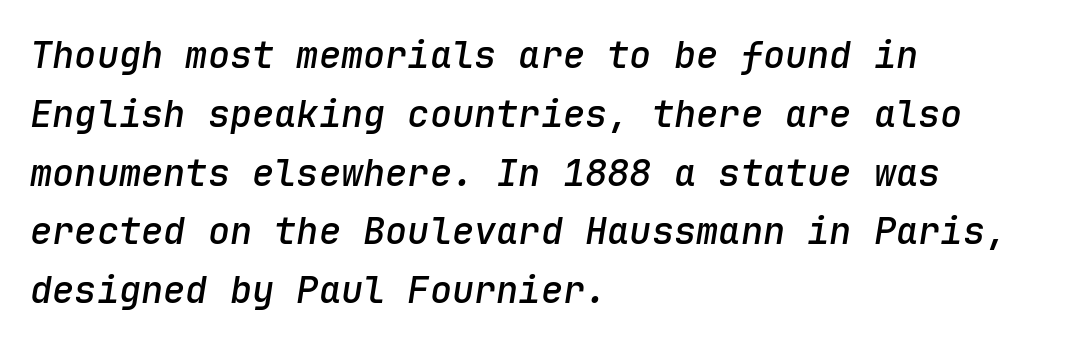
The image shows 37 px semibold type, italic (leaning right), monospaced; set left-aligned, normal line spacing (1.59x), normal letter spacing, not underlined; low stroke contrast and a medium x-height.
